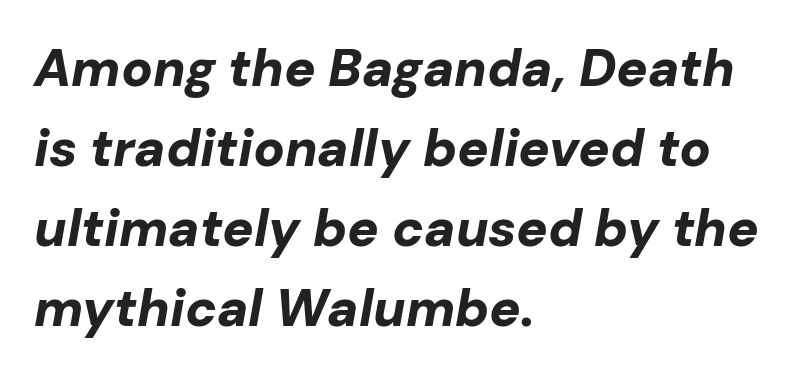
What's the leading like? Ordinary, nothing unusual. As a designer I'd log this as weight 700, bold. This sample uses plain, unmodified letter spacing. This sample has the flowing, uneven cadence of proportional lettering. One-word summary of the alignment: left. Clear beneath every line of the passage.
